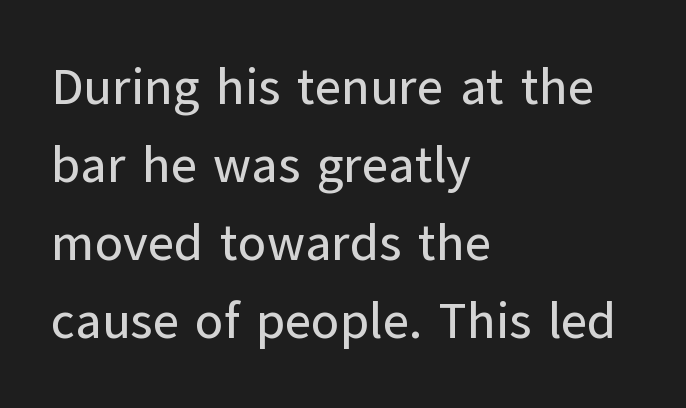
Q: Is the text italic (slanted)? A: No, it is upright.
Q: Is the typeface a serif or a sans-serif typeface? A: Sans-serif.
Q: Is the text underlined? A: No.
Q: How is the paragraph aligned? A: Left-aligned.
Q: Is the spacing between letters normal or unusually wide? A: Normal.
Q: Is the spacing between lines tight, normal or loose? A: Normal.
Q: Width (condensed, normal, or wide)? A: Normal.
Q: Stroke contrast? A: Low.
Q: x-height? A: Medium.
Q: Monospaced? A: No.
